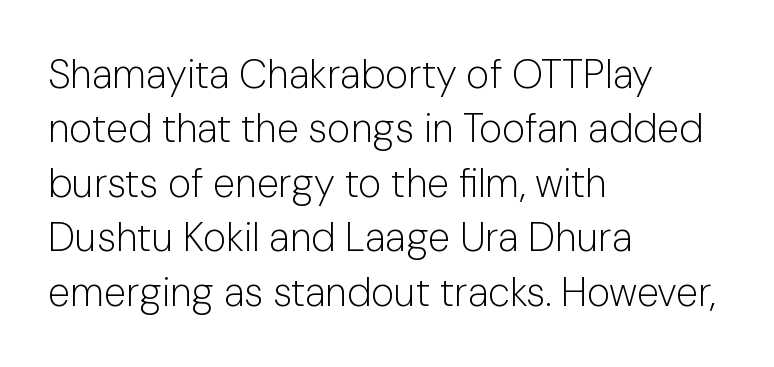
The image shows 40 px light sans-serif type, upright; set left-aligned, normal line spacing (1.36x), normal letter spacing, not underlined; low stroke contrast and a medium x-height.
